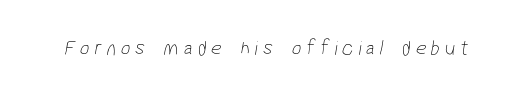
Loose tracking; the words dissolve into strings of separated letters. The string is rendered with underlining switched off. The letterforms sit at book weight or below.
